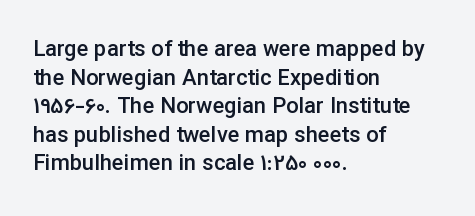
The image shows 22 px text type, upright; set left-aligned, normal line spacing (1.3x), normal letter spacing, not underlined.
